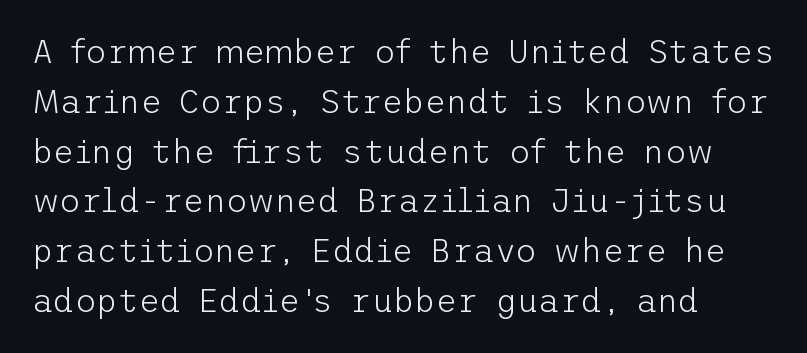
{"serif": "no", "italic": "no", "bold": "no", "weight": "light", "width": "normal", "stroke_contrast": "low", "x_height": "medium", "underline": "no", "align": "left", "line_spacing": "normal", "line_spacing_ratio": 1.51, "letter_spacing": "normal", "letter_spacing_em": 0.0, "glyph_px": 33}
